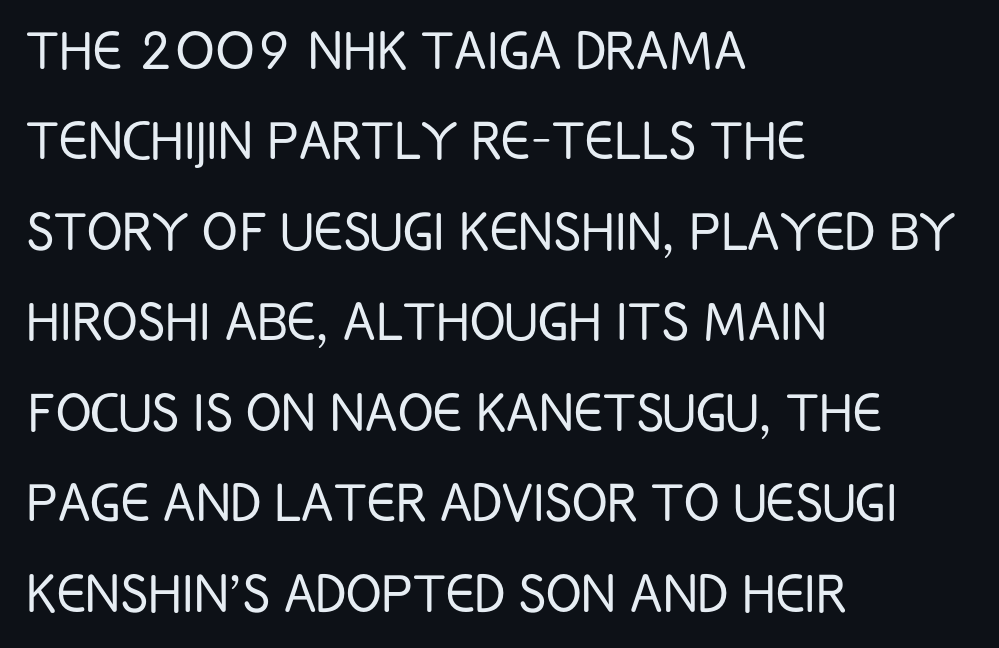
{"serif": "no", "italic": "no", "bold": "no", "weight": "light", "width": "condensed", "stroke_contrast": "low", "x_height": "large", "monospaced": "no", "underline": "no", "align": "left", "line_spacing": "normal", "line_spacing_ratio": 1.37, "letter_spacing": "normal", "letter_spacing_em": 0.0, "glyph_px": 66}
